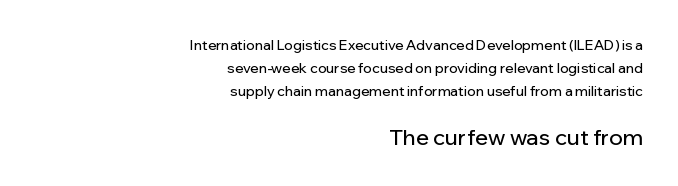
{"italic": "no", "underline": "no", "align": "right", "line_spacing": "normal", "line_spacing_ratio": 1.65, "letter_spacing": "normal", "letter_spacing_em": 0.0, "larger_block": "second", "size_ratio": 1.57, "glyph_px": 22}
